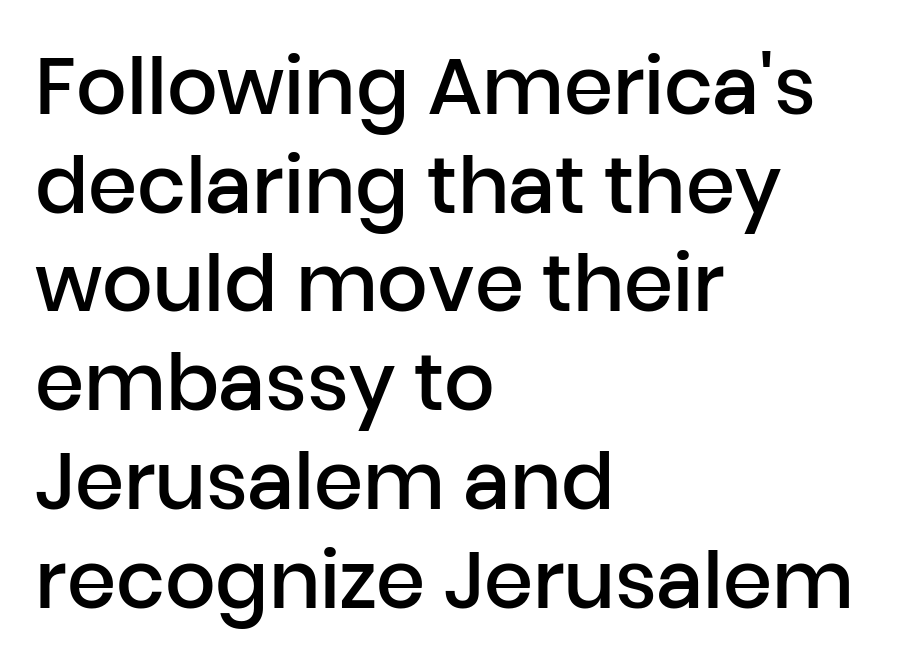
Q: Is the text bold? A: Semi-bold.
Q: Is the text italic (slanted)? A: No, it is upright.
Q: Is the typeface a serif or a sans-serif typeface? A: Sans-serif.
Q: Is the text underlined? A: No.
Q: How is the paragraph aligned? A: Left-aligned.
Q: Is the spacing between letters normal or unusually wide? A: Normal.
Q: Is the spacing between lines tight, normal or loose? A: Normal.
Q: Width (condensed, normal, or wide)? A: Normal.
Q: Stroke contrast? A: Low.
Q: x-height? A: Medium.
Q: Monospaced? A: No.
